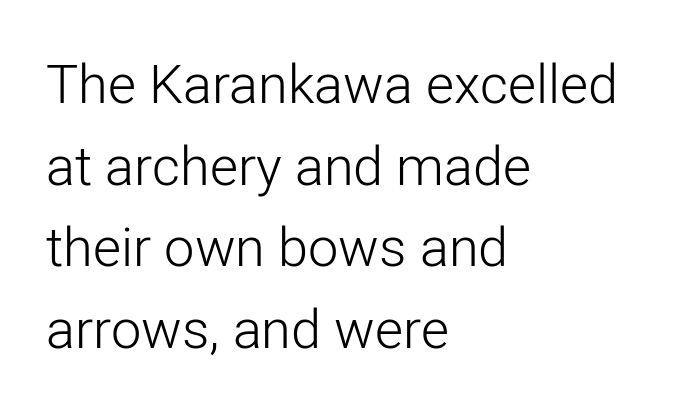
Stroke thickness stays within the range of a standard reading face or lighter. If you measured baseline to baseline, you'd find a middling distance. The glyphs in this specimen are sans serif. Default kerning and tracking; the words read as compact shapes. When letters stand straight like this, we call the style roman or upright.
